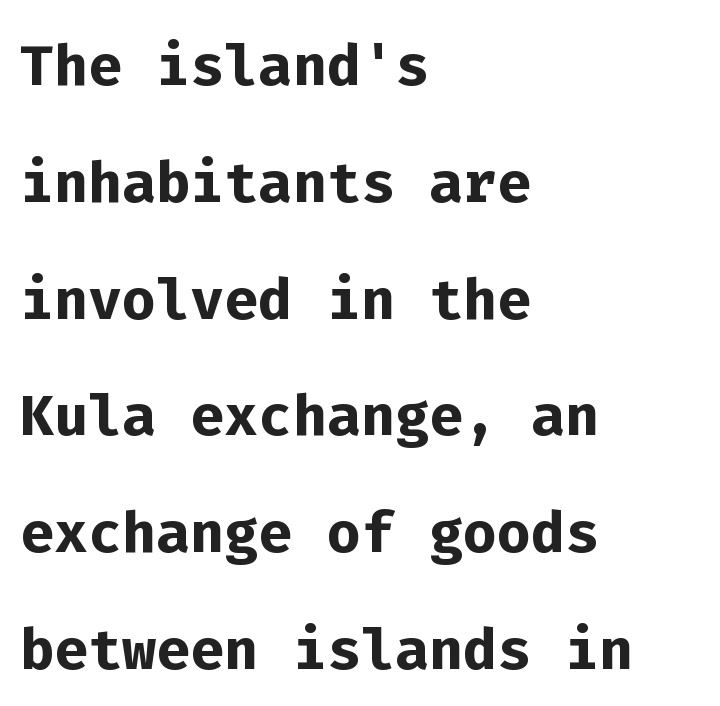
{"serif": "no", "italic": "no", "bold": "yes", "weight": "semibold", "width": "normal", "stroke_contrast": "low", "x_height": "medium", "monospaced": "yes", "underline": "no", "align": "left", "line_spacing": "normal", "line_spacing_ratio": 1.46, "letter_spacing": "normal", "letter_spacing_em": 0.0, "glyph_px": 80}
